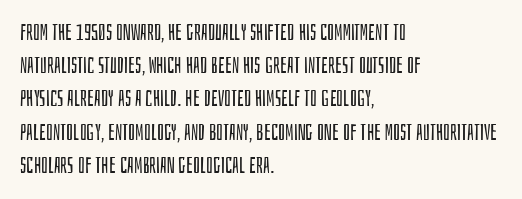
Q: Is the text bold? A: No.
Q: Is the text italic (slanted)? A: No, it is upright.
Q: Is the text underlined? A: No.
Q: How is the paragraph aligned? A: Left-aligned.
Q: Is the spacing between letters normal or unusually wide? A: Normal.
Q: Is the spacing between lines tight, normal or loose? A: Normal.
